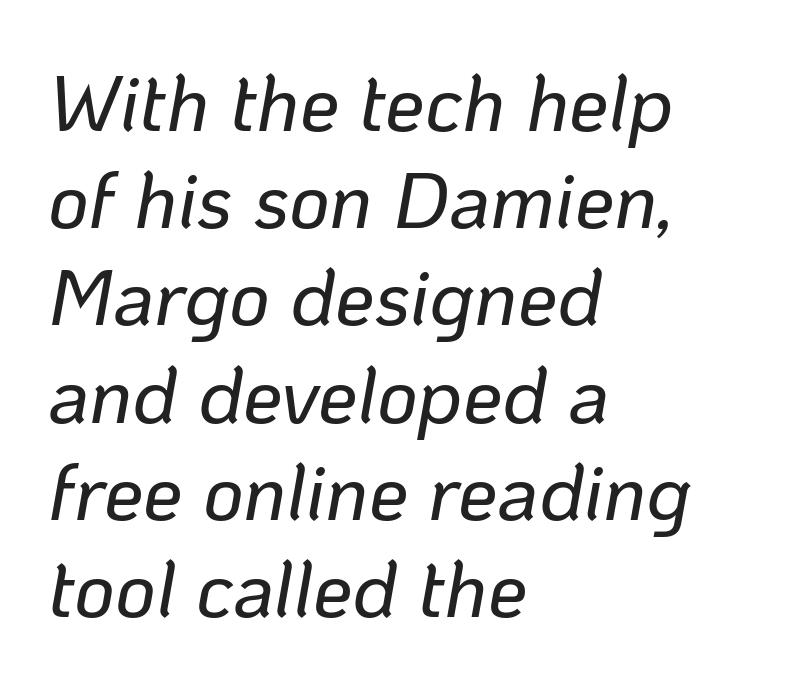
Q: Is the text italic (slanted)? A: Yes, it leans right by about 10 degrees.
Q: Is the text underlined? A: No.
Q: How is the paragraph aligned? A: Left-aligned.
Q: Is the spacing between letters normal or unusually wide? A: Normal.
Q: Width (condensed, normal, or wide)? A: Normal.
Q: Stroke contrast? A: Low.
Q: x-height? A: Medium.
Q: Monospaced? A: No.
